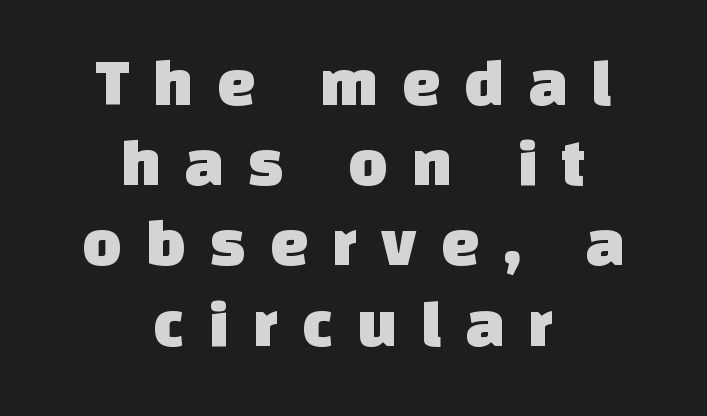
Regarding serifs, this sample does without them. Quick note: underline off. The rag falls on both sides of this text block equally. The type is letterspaced generously, with wide tracking.
